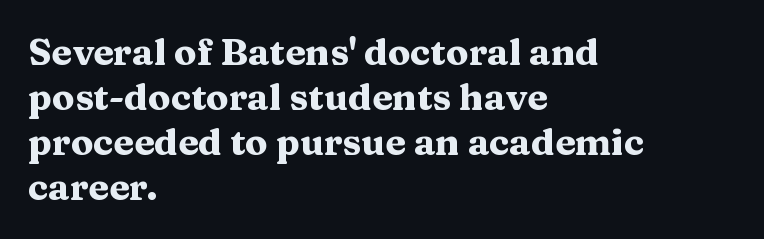
Q: Is the text bold? A: Yes.
Q: Is the text italic (slanted)? A: No, it is upright.
Q: Is the typeface a serif or a sans-serif typeface? A: Serif.
Q: Is the text underlined? A: No.
Q: How is the paragraph aligned? A: Left-aligned.
Q: Is the spacing between letters normal or unusually wide? A: Normal.
Q: Width (condensed, normal, or wide)? A: Wide.
Q: Stroke contrast? A: Medium.
Q: x-height? A: Medium.
Q: Monospaced? A: No.
